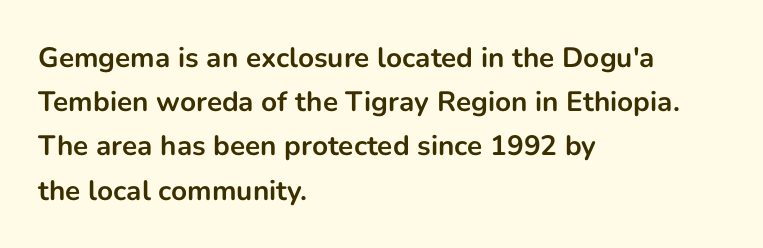
{"serif": "no", "italic": "no", "bold": "yes", "weight": "bold", "width": "normal", "stroke_contrast": "low", "x_height": "medium", "monospaced": "no", "underline": "no", "align": "left", "line_spacing": "normal", "line_spacing_ratio": 1.58, "letter_spacing": "normal", "letter_spacing_em": 0.0, "glyph_px": 28}
